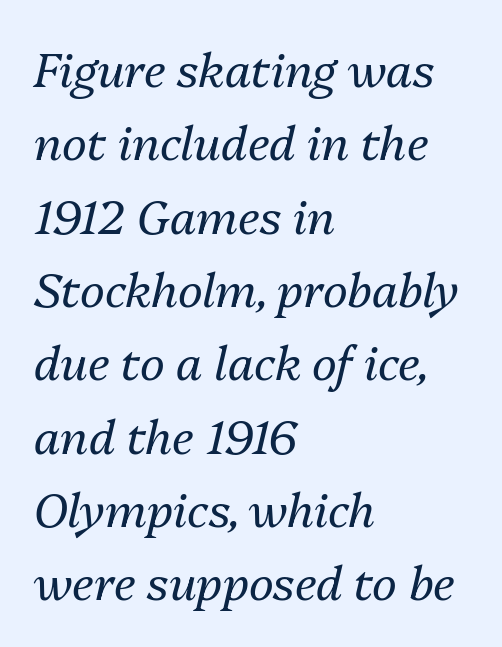
Lines of text with bare space underneath. Nothing heavy about these letters — not bold at all. The face used here has a pronounced slope to its letters. Regarding leading, the lines here are spaced in the standard way. Default kerning and tracking; the words read as compact shapes.
